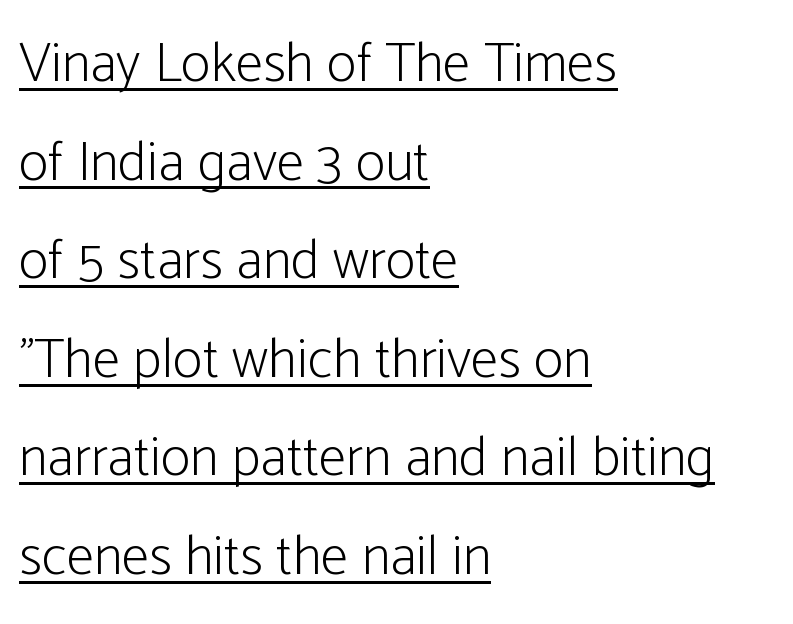
The image shows 56 px light, condensed sans-serif type, upright; set left-aligned, line spacing 1.76x, normal letter spacing, underlined; low stroke contrast and a medium x-height.
